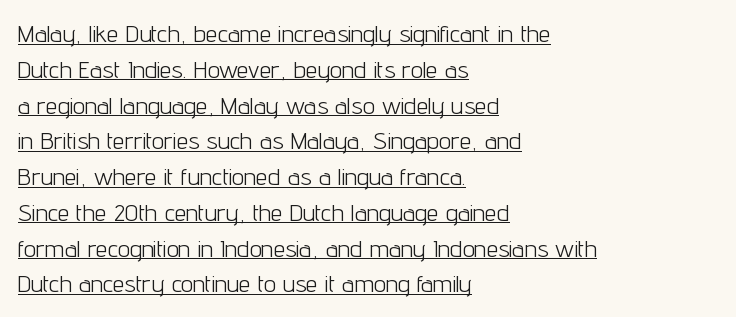
The space between consecutive lines is moderate. Typeset ragged right — the left edge is the straight one. It's the straight-up-and-down kind of type. There is no visible air inserted between adjacent glyphs.
